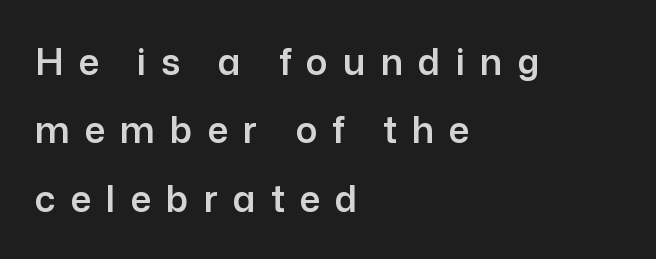
{"serif": "no", "italic": "no", "width": "normal", "stroke_contrast": "low", "x_height": "medium", "monospaced": "no", "underline": "no", "align": "left", "line_spacing": "loose", "line_spacing_ratio": 1.9, "letter_spacing": "wide", "letter_spacing_em": 0.42, "glyph_px": 36}
